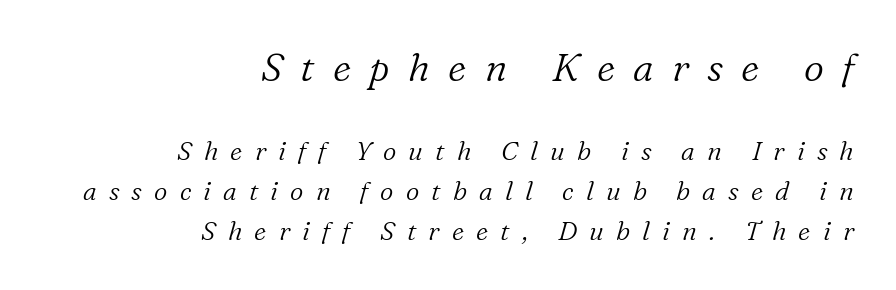
{"serif": "yes", "italic": "yes", "lean": "right", "slant_degrees": 16, "bold": "no", "weight": "light", "width": "normal", "stroke_contrast": "low", "x_height": "medium", "monospaced": "no", "underline": "no", "align": "right", "line_spacing": "normal", "line_spacing_ratio": 1.55, "letter_spacing": "wide", "letter_spacing_em": 0.47, "larger_block": "first", "size_ratio": 1.5, "glyph_px": 39}
